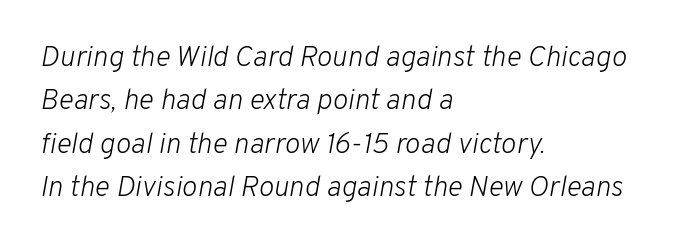
Here the glyphs are tracked normally, forming tight word shapes. Glance below the letters and you will spot only blank space. Whoever set this chose a conventional vertical rhythm. The lines are quadded left. Do the characters align in a grid? No, the font is proportional. The text carries the slant typical of an italic or oblique font.
